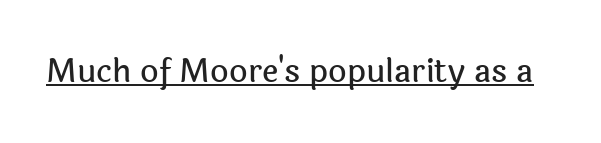
Does the type have serifs? No, each stem ends abruptly. The specimen includes a rule beneath the text block's lines. The face used here is proportionally spaced, like ordinary book or web type. The gaps between neighbouring characters are ordinary and unremarkable.
